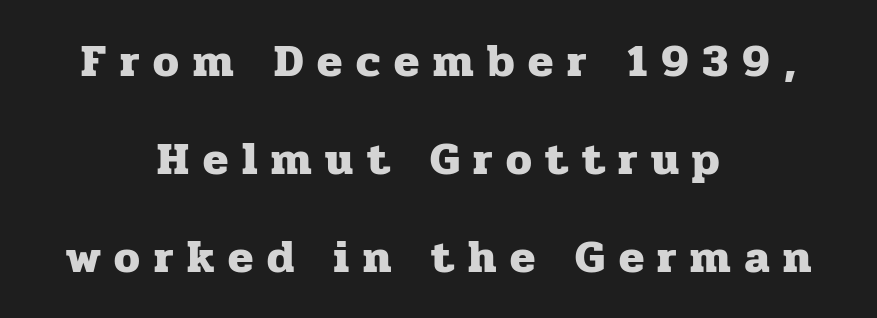
The passage is arranged like a title page — every line centered. Are there feet on the stems? There are — it's a serif. Each letter keeps its own natural width here, so spacing adapts to shape. Caption: bold face, heavy strokes. This rendering features lettering with no underline.
